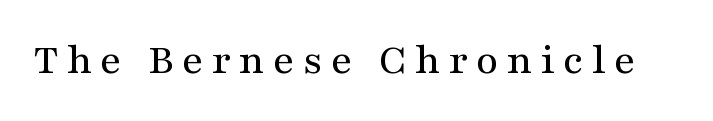
The image shows 43 px wide serif type, upright; set not underlined; medium stroke contrast and a medium x-height.
